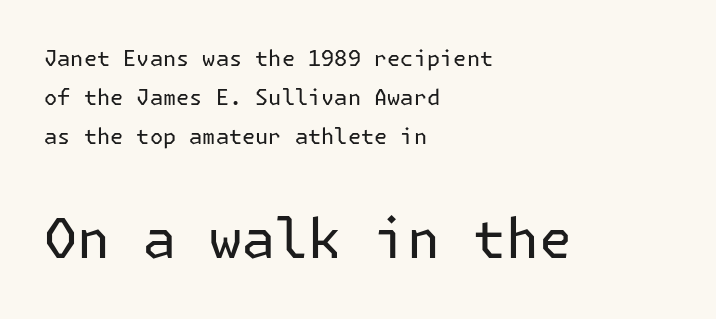
{"serif": "no", "italic": "no", "bold": "no", "weight": "regular", "width": "normal", "stroke_contrast": "low", "x_height": "medium", "underline": "no", "align": "left", "line_spacing_ratio": 1.78, "letter_spacing": "normal", "letter_spacing_em": 0.0, "larger_block": "second", "size_ratio": 2.5, "glyph_px": 55}
